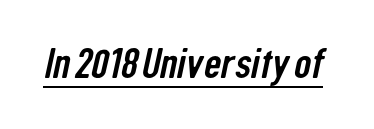
{"serif": "no", "width": "condensed", "stroke_contrast": "low", "x_height": "medium", "monospaced": "no", "underline": "yes", "letter_spacing": "normal", "letter_spacing_em": 0.0, "glyph_px": 42}
